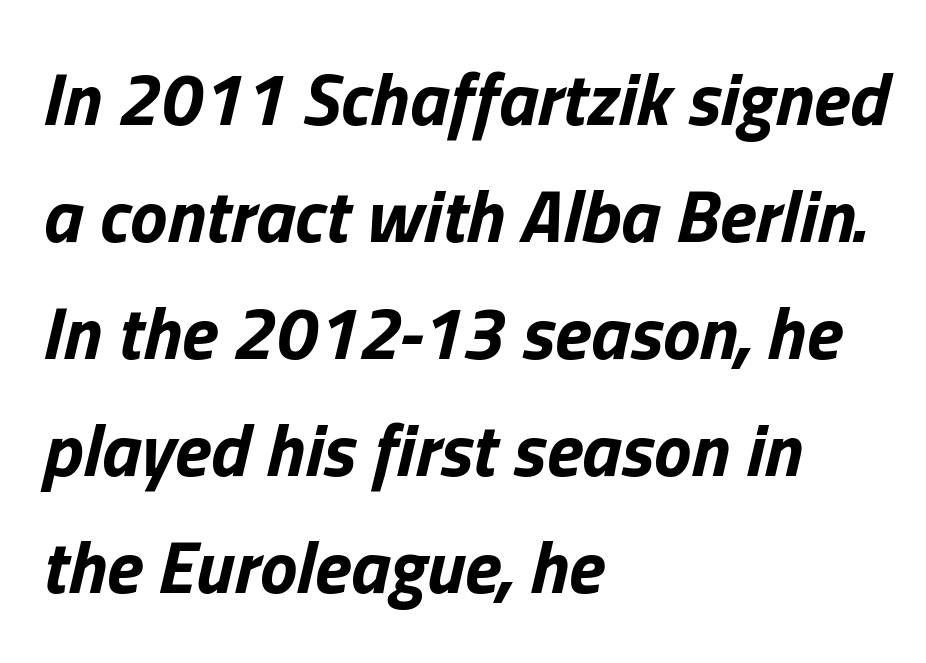
The glyphs have the mass of a bold cut. The lines sit at an ordinary, default distance from one another. The type is set solid horizontally, with unmodified tracking. Looks like regular typesetting: each glyph gets only the width it needs. Caption: multi-line text, flush left, ragged right.
